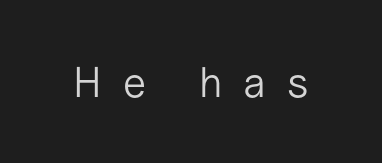
{"serif": "no", "italic": "no", "bold": "no", "weight": "light", "width": "normal", "stroke_contrast": "low", "x_height": "medium", "monospaced": "no", "underline": "no", "letter_spacing": "wide", "letter_spacing_em": 0.49, "glyph_px": 43}
